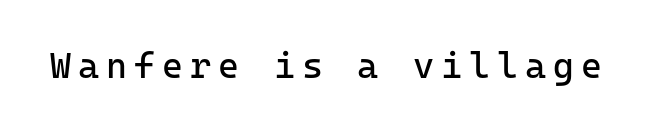
The image shows 36 px regular-weight sans-serif type, upright, monospaced; set not underlined; low stroke contrast and a medium x-height.
